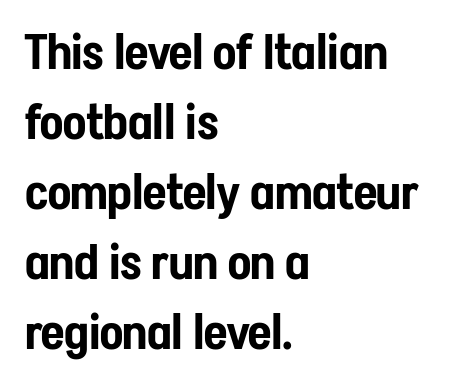
Q: Is the text italic (slanted)? A: No, it is upright.
Q: Is the typeface a serif or a sans-serif typeface? A: Sans-serif.
Q: Is the text underlined? A: No.
Q: How is the paragraph aligned? A: Left-aligned.
Q: Is the spacing between letters normal or unusually wide? A: Normal.
Q: Is the spacing between lines tight, normal or loose? A: Normal.
Q: Width (condensed, normal, or wide)? A: Condensed.
Q: Stroke contrast? A: Low.
Q: x-height? A: Medium.
Q: Monospaced? A: No.
